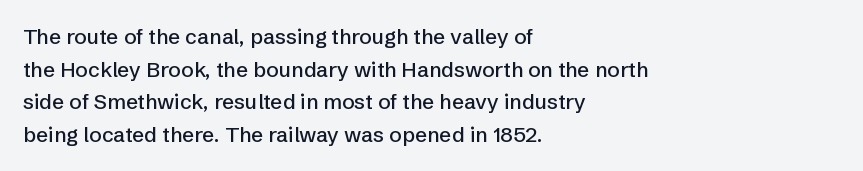
The image shows 21 px text type, upright; set left-aligned, normal line spacing (1.55x), normal letter spacing, not underlined.
